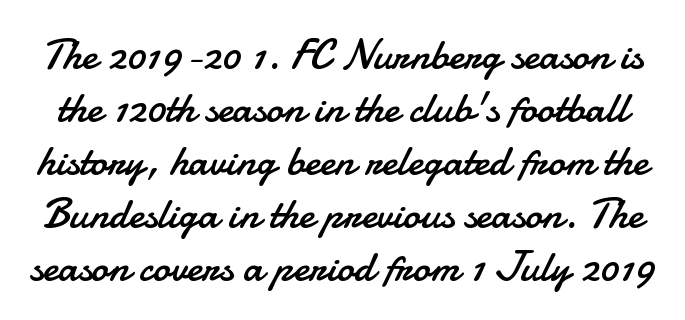
The image shows 43 px regular-weight sans-serif type; set line spacing 1.23x, normal letter spacing, not underlined; low stroke contrast and a small x-height.
